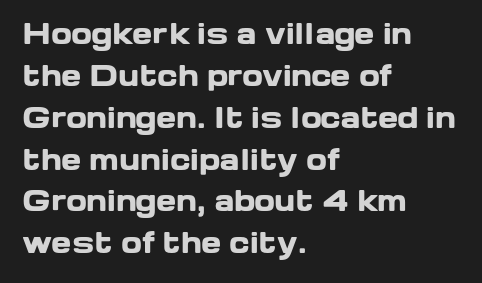
The image shows 27 px bold type, upright; set left-aligned, normal line spacing (1.55x), normal letter spacing, not underlined.
